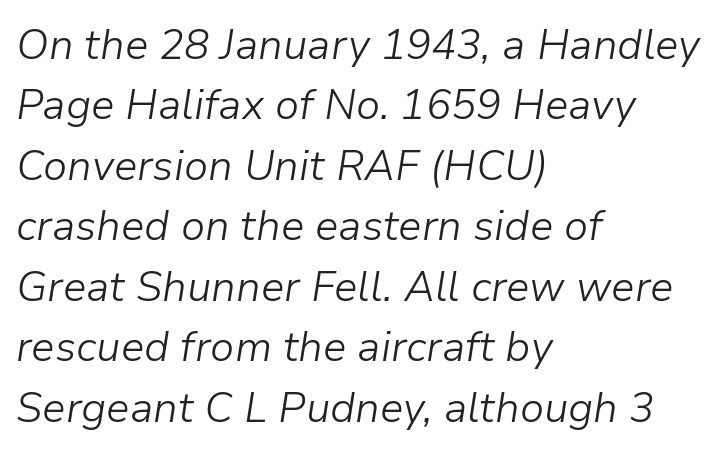
{"italic": "yes", "lean": "right", "slant_degrees": 9, "bold": "no", "weight": "light", "width": "normal", "stroke_contrast": "low", "x_height": "medium", "monospaced": "no", "underline": "no", "align": "left", "line_spacing": "normal", "line_spacing_ratio": 1.44, "letter_spacing": "normal", "letter_spacing_em": 0.0, "glyph_px": 42}
